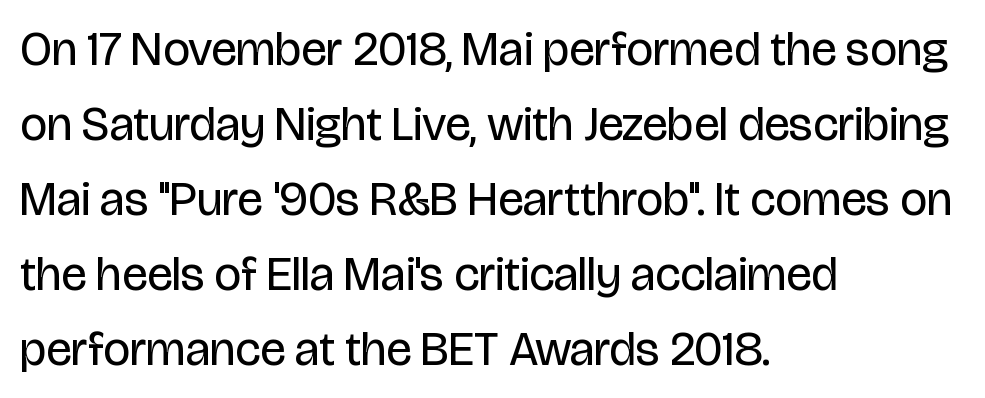
{"serif": "no", "italic": "no", "bold": "no", "weight": "regular", "width": "condensed", "stroke_contrast": "low", "x_height": "large", "monospaced": "no", "underline": "no", "align": "left", "line_spacing": "normal", "line_spacing_ratio": 1.56, "letter_spacing": "normal", "letter_spacing_em": 0.0, "glyph_px": 48}
